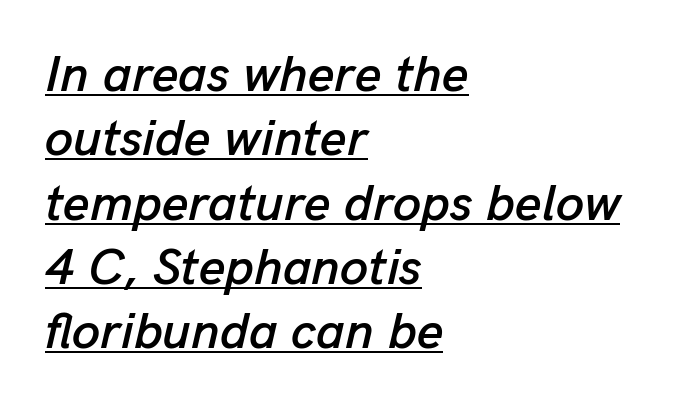
Q: Is the text italic (slanted)? A: Yes, it leans right by about 13 degrees.
Q: Is the text underlined? A: Yes.
Q: How is the paragraph aligned? A: Left-aligned.
Q: Is the spacing between letters normal or unusually wide? A: Normal.
Q: Is the spacing between lines tight, normal or loose? A: Normal.
Q: Width (condensed, normal, or wide)? A: Normal.
Q: Stroke contrast? A: Low.
Q: x-height? A: Medium.
Q: Monospaced? A: No.
